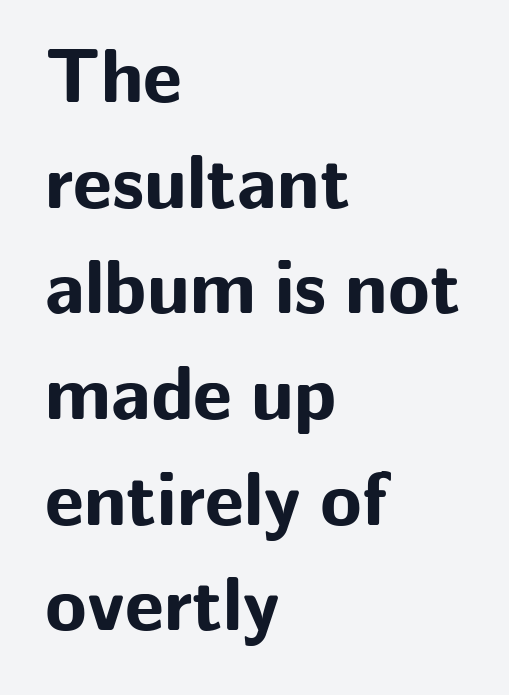
{"serif": "no", "italic": "no", "bold": "yes", "weight": "bold", "width": "normal", "stroke_contrast": "low", "x_height": "medium", "monospaced": "no", "underline": "no", "align": "left", "line_spacing": "normal", "line_spacing_ratio": 1.39, "letter_spacing": "normal", "letter_spacing_em": 0.0, "glyph_px": 76}
